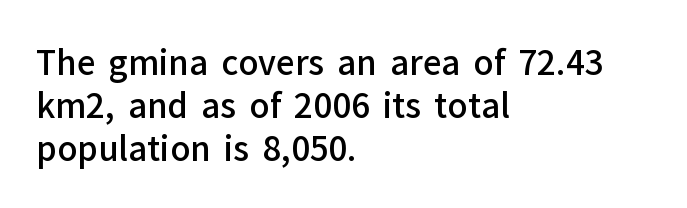
The image shows 33 px semibold sans-serif type, upright; set left-aligned, normal line spacing (1.3x), normal letter spacing, not underlined; low stroke contrast and a medium x-height.
